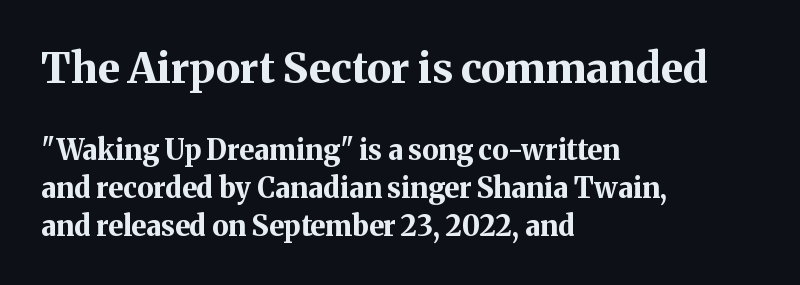
{"serif": "yes", "italic": "no", "bold": "yes", "weight": "bold", "width": "normal", "stroke_contrast": "medium", "x_height": "medium", "monospaced": "no", "underline": "no", "align": "left", "line_spacing": "normal", "line_spacing_ratio": 1.36, "letter_spacing": "normal", "letter_spacing_em": 0.0, "larger_block": "first", "size_ratio": 1.5, "glyph_px": 42}
